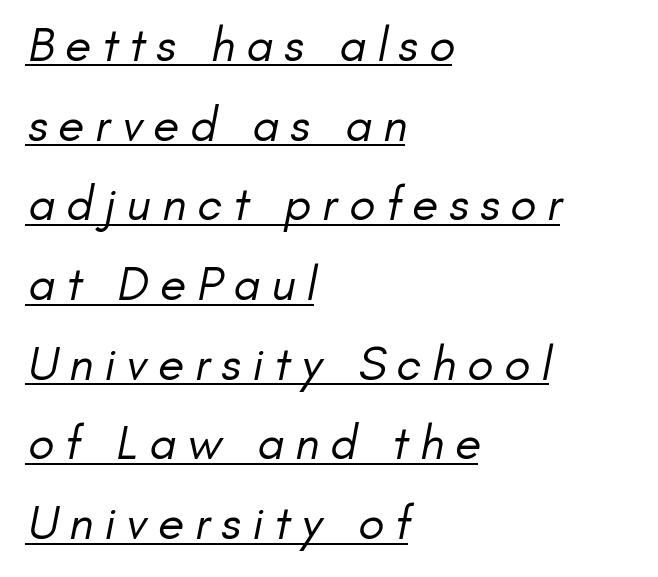
Q: Is the text bold? A: No.
Q: Is the typeface a serif or a sans-serif typeface? A: Sans-serif.
Q: Is the text underlined? A: Yes.
Q: How is the paragraph aligned? A: Left-aligned.
Q: Is the spacing between letters normal or unusually wide? A: Unusually wide.
Q: Is the spacing between lines tight, normal or loose? A: Normal.
Q: Width (condensed, normal, or wide)? A: Normal.
Q: Stroke contrast? A: Low.
Q: x-height? A: Small.
Q: Monospaced? A: No.
